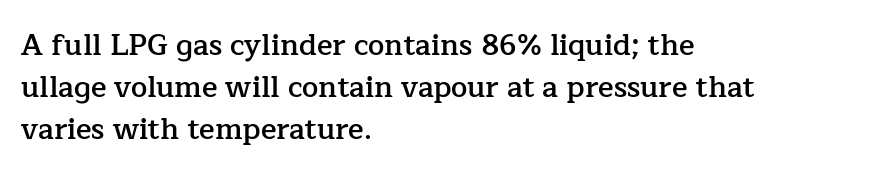
Q: Is the text bold? A: Semi-bold.
Q: Is the text italic (slanted)? A: No, it is upright.
Q: Is the typeface a serif or a sans-serif typeface? A: Serif.
Q: Is the text underlined? A: No.
Q: How is the paragraph aligned? A: Left-aligned.
Q: Is the spacing between letters normal or unusually wide? A: Normal.
Q: Is the spacing between lines tight, normal or loose? A: Normal.
Q: Width (condensed, normal, or wide)? A: Normal.
Q: Stroke contrast? A: Low.
Q: x-height? A: Medium.
Q: Monospaced? A: No.
